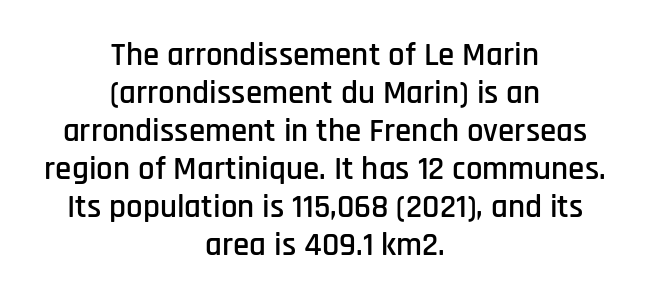
Q: Is the text italic (slanted)? A: No, it is upright.
Q: Is the typeface a serif or a sans-serif typeface? A: Sans-serif.
Q: Is the text underlined? A: No.
Q: How is the paragraph aligned? A: Centered.
Q: Is the spacing between letters normal or unusually wide? A: Normal.
Q: Is the spacing between lines tight, normal or loose? A: Tight.
Q: Width (condensed, normal, or wide)? A: Condensed.
Q: Stroke contrast? A: Low.
Q: x-height? A: Large.
Q: Monospaced? A: No.
